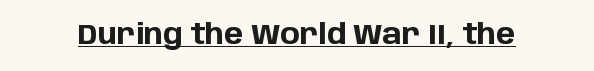
Q: Is the text bold? A: Yes.
Q: Is the text italic (slanted)? A: No, it is upright.
Q: Is the typeface a serif or a sans-serif typeface? A: Sans-serif.
Q: Is the text underlined? A: Yes.
Q: Is the spacing between letters normal or unusually wide? A: Normal.
Q: Width (condensed, normal, or wide)? A: Normal.
Q: Stroke contrast? A: Low.
Q: x-height? A: Large.
Q: Monospaced? A: No.
